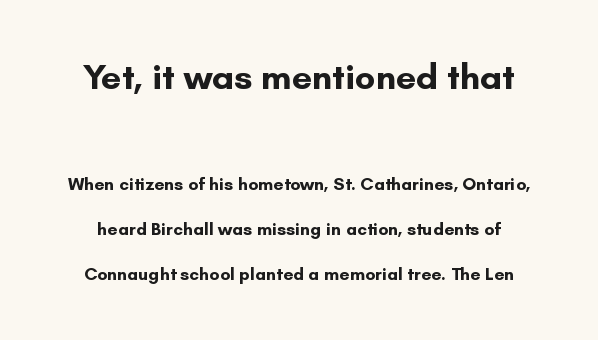
The rendering uses a large line-height, opening up the rows. Posture: vertical. The passage shown is typeset with a sans-serif family. Bare-footed words on every line.
